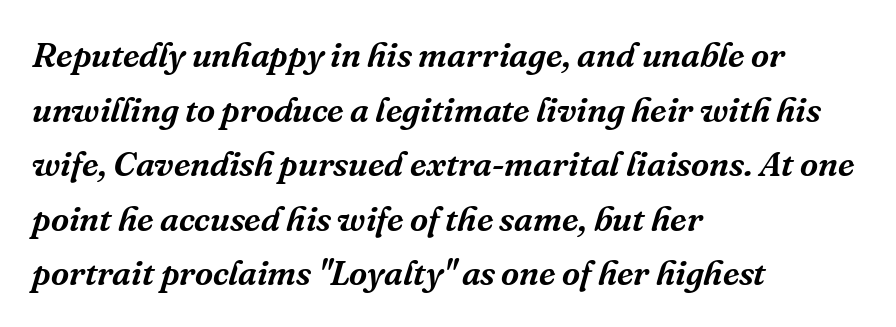
{"serif": "yes", "italic": "yes", "lean": "right", "slant_degrees": 16, "width": "normal", "stroke_contrast": "medium", "x_height": "medium", "monospaced": "no", "underline": "no", "align": "left", "line_spacing": "normal", "line_spacing_ratio": 1.56, "letter_spacing": "normal", "letter_spacing_em": 0.0, "glyph_px": 35}
